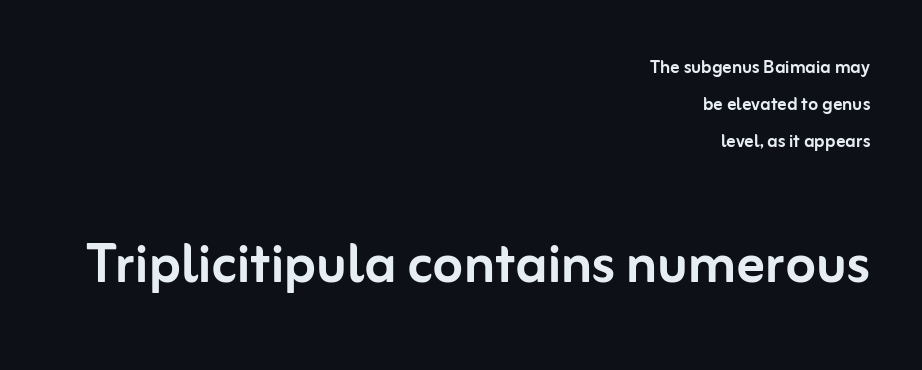
Q: Is the text italic (slanted)? A: No, it is upright.
Q: Is the typeface a serif or a sans-serif typeface? A: Sans-serif.
Q: Is the text underlined? A: No.
Q: How is the paragraph aligned? A: Right-aligned.
Q: Is the spacing between letters normal or unusually wide? A: Normal.
Q: Is the spacing between lines tight, normal or loose? A: Normal.
Q: Which block of text is set in a larger size, the first (top) or the second (bottom)? A: The second (bottom) one.
Q: Width (condensed, normal, or wide)? A: Normal.
Q: Stroke contrast? A: Low.
Q: x-height? A: Medium.
Q: Monospaced? A: No.
